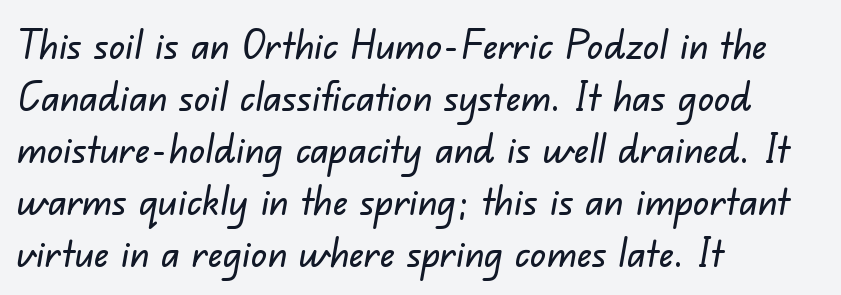
Students, observe: this is what conventionally led text looks like. Each letter's strokes conclude bluntly, with no projecting serifs. What stands out about the letter spacing? Nothing — it is the standard amount. The area under the type is left untouched. Proportional: the letters do not fall into vertical columns. The paragraph shown leans on its left margin.
